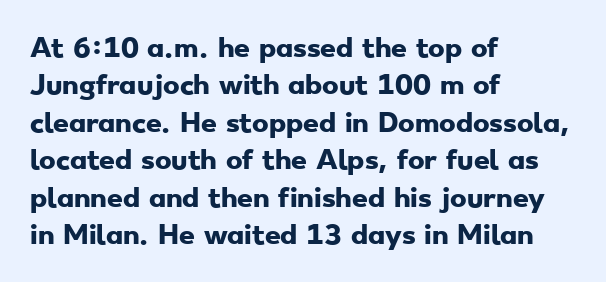
{"bold": "yes", "underline": "no", "align": "left", "line_spacing": "normal", "line_spacing_ratio": 1.5, "letter_spacing": "normal", "letter_spacing_em": 0.0, "glyph_px": 25}
